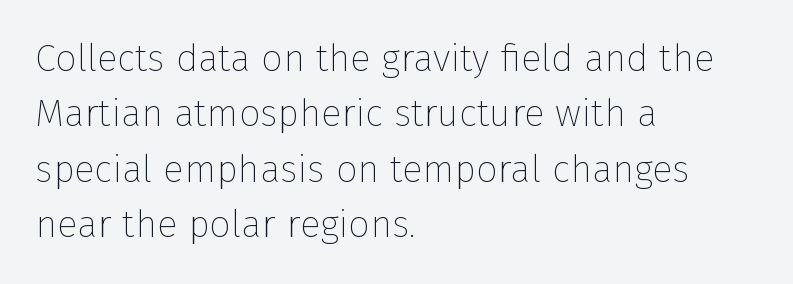
Alignment: flush left. A typesetter would call this proportional, since set widths differ per character. The weight would be labelled regular, book, light, or lighter still. A clean baseline with only descenders dipping below it. Each word holds together tightly as a unit, with standard inter-letter gaps. Every character sits straight up, as roman type does.
